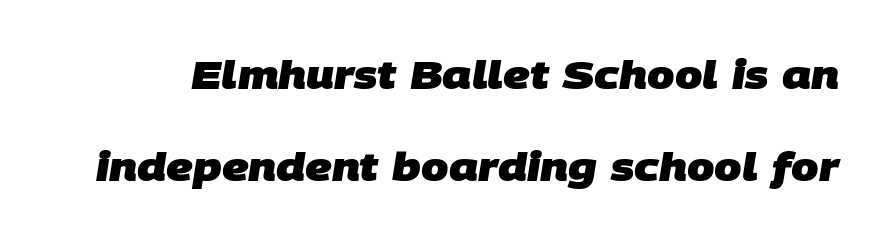
Q: Is the text bold? A: Yes.
Q: Is the typeface a serif or a sans-serif typeface? A: Sans-serif.
Q: Is the text underlined? A: No.
Q: Is the spacing between letters normal or unusually wide? A: Normal.
Q: Is the spacing between lines tight, normal or loose? A: Loose.
Q: Width (condensed, normal, or wide)? A: Normal.
Q: Stroke contrast? A: Low.
Q: x-height? A: Large.
Q: Monospaced? A: No.
